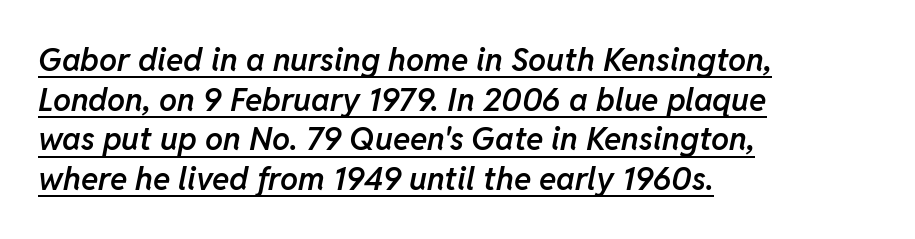
The image shows 32 px semibold type, italic (leaning right); set left-aligned, line spacing 1.24x, normal letter spacing, underlined; low stroke contrast and a medium x-height.
